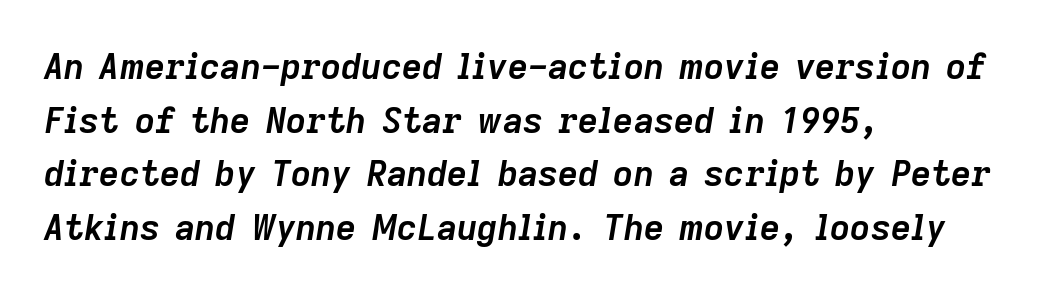
Line spacing here is normal. You could call the tracking neutral — neither tight nor loose. How heavy is the stroke? Heavy — this is a bold. These lines are rendered in a variable-pitch font. Line starts are locked; line ends wander. Italic: yes, the glyphs are oblique.
